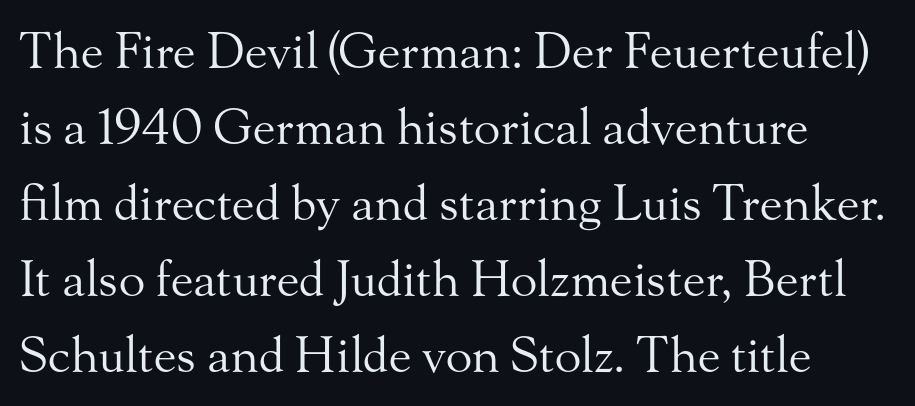
Q: Is the text bold? A: No.
Q: Is the text italic (slanted)? A: No, it is upright.
Q: Is the typeface a serif or a sans-serif typeface? A: Serif.
Q: Is the text underlined? A: No.
Q: Is the spacing between letters normal or unusually wide? A: Normal.
Q: Is the spacing between lines tight, normal or loose? A: Normal.
Q: Width (condensed, normal, or wide)? A: Normal.
Q: Stroke contrast? A: Medium.
Q: x-height? A: Small.
Q: Monospaced? A: No.
